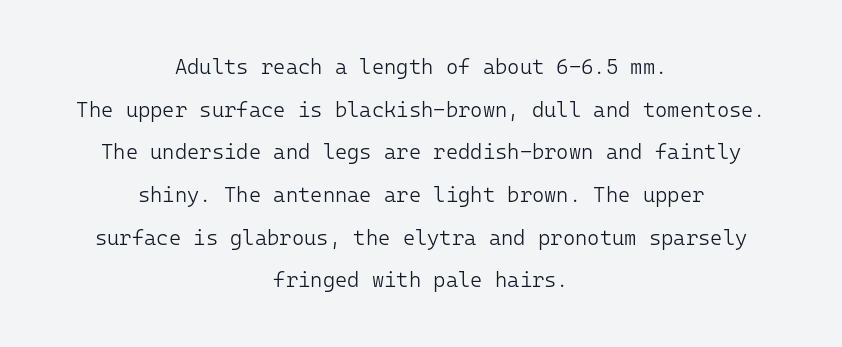
The image shows 21 px text type, upright; set centered, loose line spacing (2.03x), normal letter spacing, not underlined.
